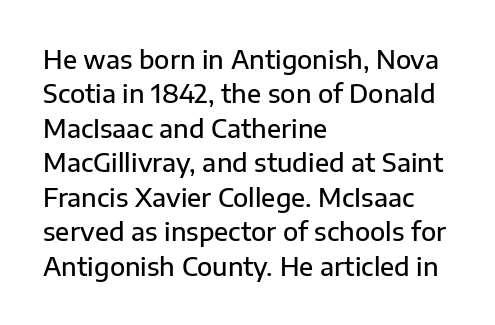
The image shows 25 px text type, upright; set left-aligned, normal line spacing (1.38x), normal letter spacing, not underlined.
